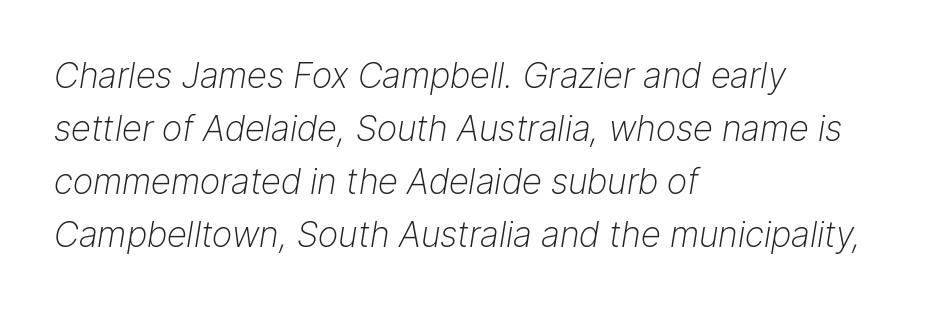
{"italic": "yes", "lean": "right", "slant_degrees": 9, "bold": "no", "weight": "light", "width": "normal", "stroke_contrast": "low", "x_height": "medium", "monospaced": "no", "underline": "no", "align": "left", "line_spacing": "normal", "line_spacing_ratio": 1.51, "letter_spacing": "normal", "letter_spacing_em": 0.0, "glyph_px": 35}
